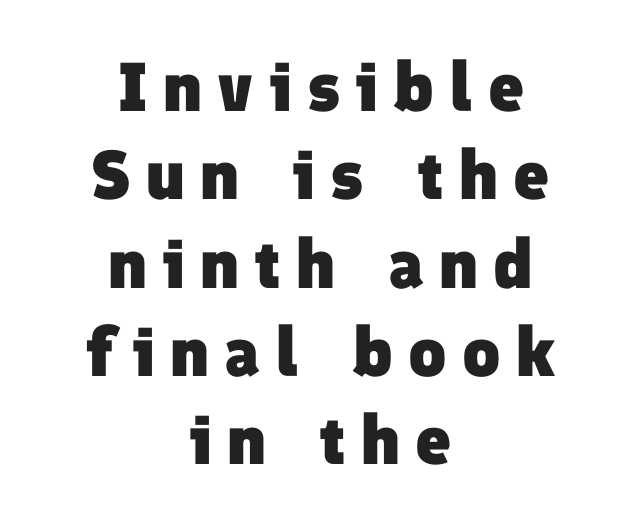
{"serif": "no", "bold": "yes", "weight": "heavy", "width": "normal", "stroke_contrast": "low", "x_height": "medium", "monospaced": "no", "underline": "no", "align": "center", "line_spacing": "normal", "line_spacing_ratio": 1.28, "letter_spacing": "wide", "letter_spacing_em": 0.22, "glyph_px": 69}
